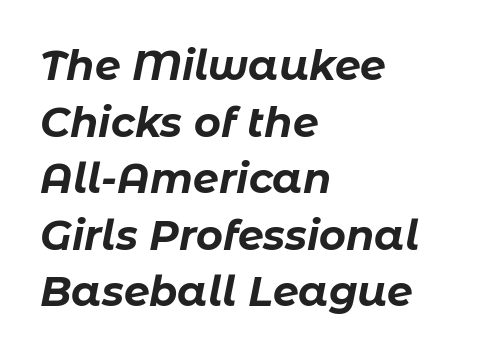
Q: Is the text bold? A: Yes.
Q: Is the text italic (slanted)? A: Yes, it leans right by about 11 degrees.
Q: Is the text underlined? A: No.
Q: How is the paragraph aligned? A: Left-aligned.
Q: Is the spacing between letters normal or unusually wide? A: Normal.
Q: Is the spacing between lines tight, normal or loose? A: Normal.
Q: Width (condensed, normal, or wide)? A: Normal.
Q: Stroke contrast? A: Low.
Q: x-height? A: Medium.
Q: Monospaced? A: No.
